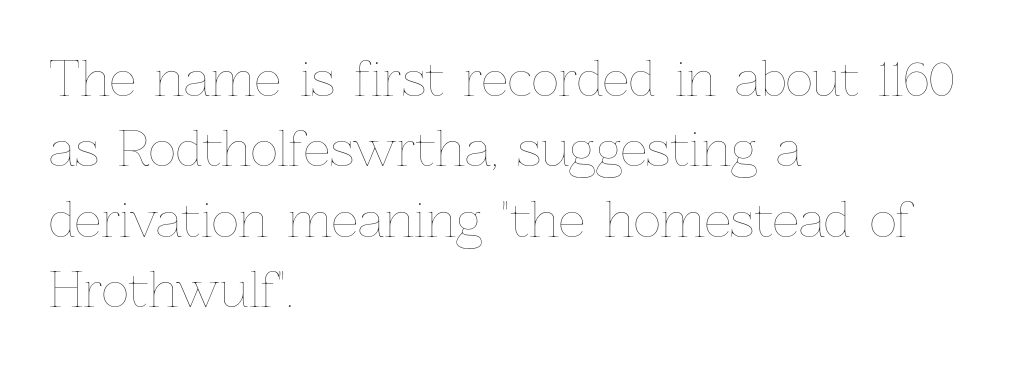
Q: Is the text bold? A: No.
Q: Is the text italic (slanted)? A: No, it is upright.
Q: Is the text underlined? A: No.
Q: How is the paragraph aligned? A: Left-aligned.
Q: Is the spacing between letters normal or unusually wide? A: Normal.
Q: Is the spacing between lines tight, normal or loose? A: Normal.
Q: Width (condensed, normal, or wide)? A: Normal.
Q: Stroke contrast? A: Low.
Q: x-height? A: Medium.
Q: Monospaced? A: No.
